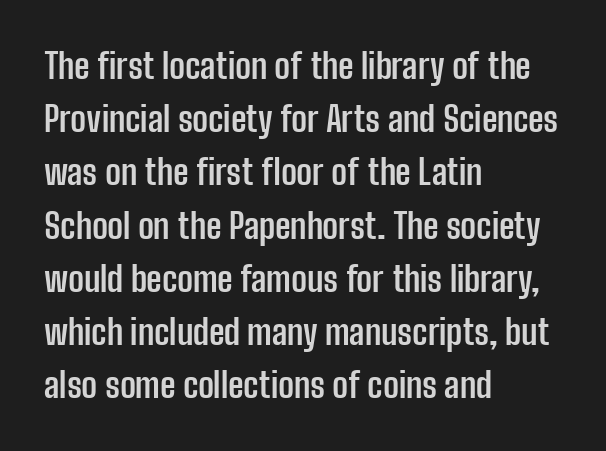
Check under the words: just untouched page. The typesetting leans heavy: a genuine bold. Quick note: not italic, upright. Unlike a traditional serif, this face leaves its strokes unadorned. The letterforms sit shoulder to shoulder at normal distance.
